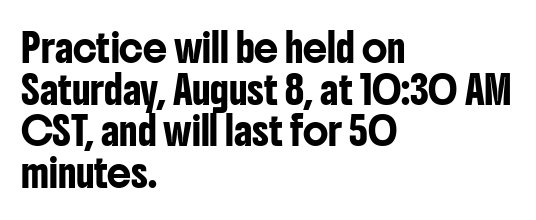
Q: Is the text italic (slanted)? A: No, it is upright.
Q: Is the text underlined? A: No.
Q: How is the paragraph aligned? A: Left-aligned.
Q: Is the spacing between letters normal or unusually wide? A: Normal.
Q: Is the spacing between lines tight, normal or loose? A: Normal.
